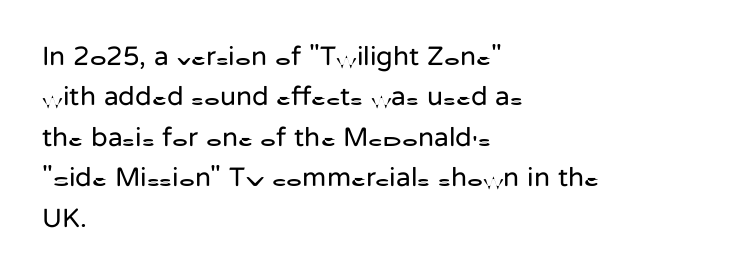
{"italic": "no", "bold": "no", "underline": "no", "align": "left", "line_spacing": "normal", "line_spacing_ratio": 1.5, "letter_spacing": "normal", "letter_spacing_em": 0.0, "glyph_px": 27}
